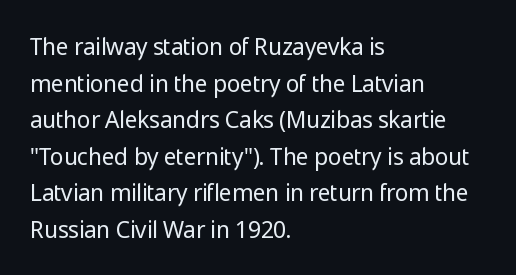
Q: Is the text bold? A: No.
Q: Is the text italic (slanted)? A: No, it is upright.
Q: Is the text underlined? A: No.
Q: How is the paragraph aligned? A: Left-aligned.
Q: Is the spacing between letters normal or unusually wide? A: Normal.
Q: Is the spacing between lines tight, normal or loose? A: Normal.
